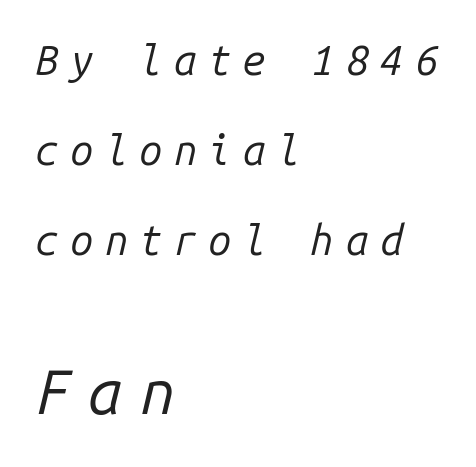
Q: Is the text bold? A: No.
Q: Is the text italic (slanted)? A: Yes, it leans right by about 14 degrees.
Q: Is the text underlined? A: No.
Q: How is the paragraph aligned? A: Left-aligned.
Q: Is the spacing between letters normal or unusually wide? A: Unusually wide.
Q: Is the spacing between lines tight, normal or loose? A: Loose.
Q: Which block of text is set in a larger size, the first (top) or the second (bottom)? A: The second (bottom) one.
Q: Width (condensed, normal, or wide)? A: Normal.
Q: Stroke contrast? A: Low.
Q: x-height? A: Medium.
Q: Monospaced? A: Yes.
